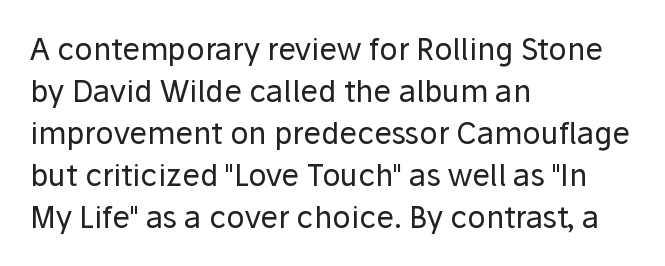
{"serif": "no", "italic": "no", "bold": "no", "weight": "regular", "width": "normal", "stroke_contrast": "low", "x_height": "medium", "monospaced": "no", "underline": "no", "align": "left", "line_spacing": "normal", "line_spacing_ratio": 1.4, "letter_spacing": "normal", "letter_spacing_em": 0.0, "glyph_px": 30}
